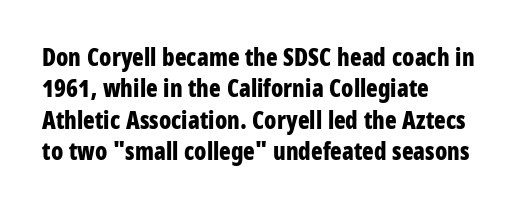
{"italic": "no", "bold": "yes", "underline": "no", "align": "left", "line_spacing": "normal", "line_spacing_ratio": 1.31, "letter_spacing": "normal", "letter_spacing_em": 0.0, "glyph_px": 24}
